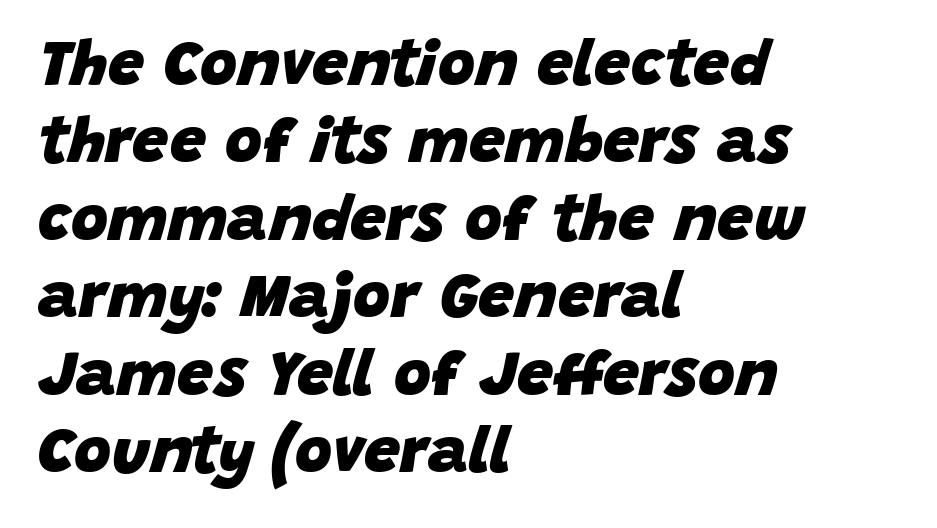
Where is the straight margin? On the left. You can tell it's italic because the verticals aren't actually vertical. Chunky letters — that's bold for sure. Descenders are the only things crossing below the line. Students, note that the glyphs here touch the page at normal intervals.
